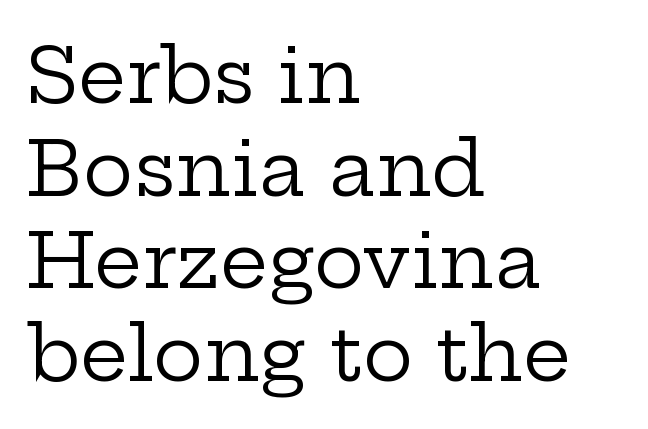
Designer's note — italics off, roman on. Do the characters align in a grid? No, the font is proportional. The letters carry serifs — small finishing strokes at the ends of their stems. The characters are drawn with everyday or finer stroke widths. Observe the ordinary spacing: letters are neighbours, not strangers.
